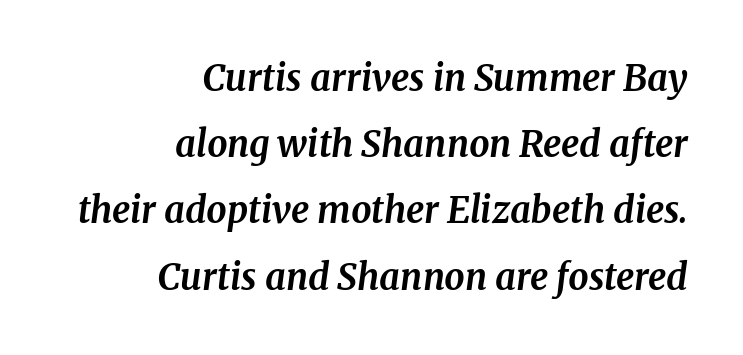
{"serif": "yes", "italic": "yes", "lean": "right", "slant_degrees": 8, "bold": "yes", "weight": "bold", "width": "normal", "stroke_contrast": "medium", "x_height": "medium", "monospaced": "no", "underline": "no", "align": "right", "line_spacing_ratio": 1.84, "letter_spacing": "normal", "letter_spacing_em": 0.0, "glyph_px": 36}
